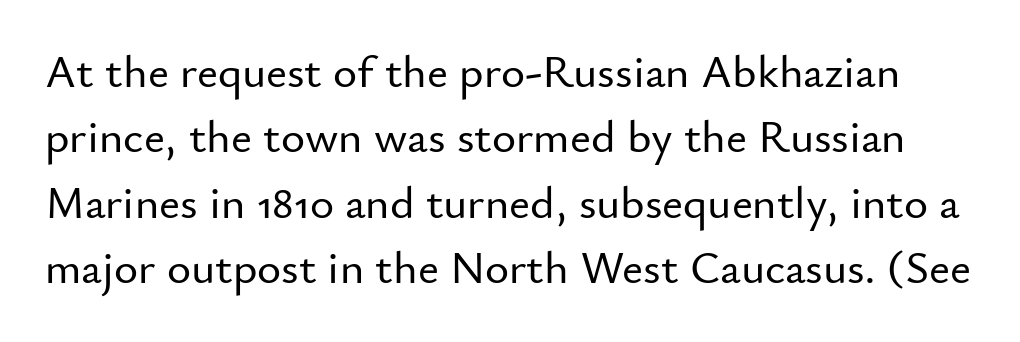
Nope, no serifs anywhere on these letters. Inter-character spacing is left at the font's built-in metrics. This sample has the flowing, uneven cadence of proportional lettering. No italicization has been applied; the sample stays upright. How would I describe the line gaps? Plain and ordinary. Unmarked baselines from the first word to the last.
